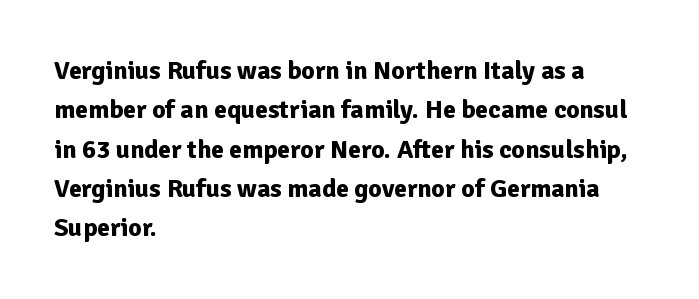
The image shows 26 px bold type, upright; set left-aligned, normal line spacing (1.51x), normal letter spacing, not underlined.
